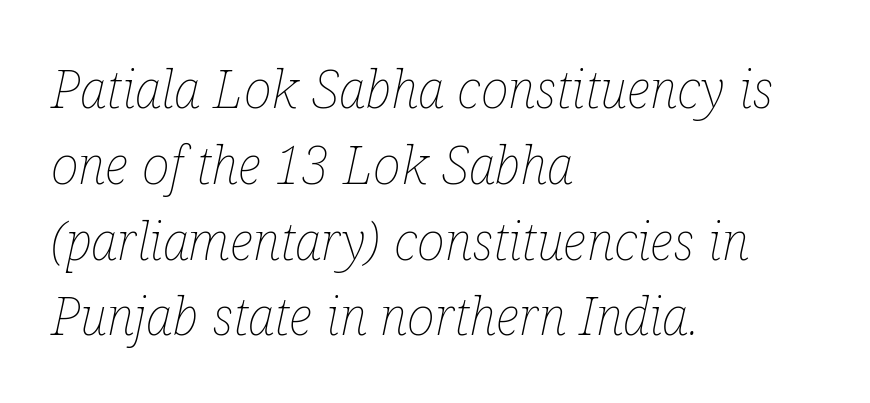
{"italic": "yes", "lean": "right", "slant_degrees": 12, "bold": "no", "weight": "thin", "width": "condensed", "stroke_contrast": "low", "x_height": "medium", "monospaced": "no", "underline": "no", "align": "left", "line_spacing": "normal", "line_spacing_ratio": 1.43, "letter_spacing": "normal", "letter_spacing_em": 0.0, "glyph_px": 53}
